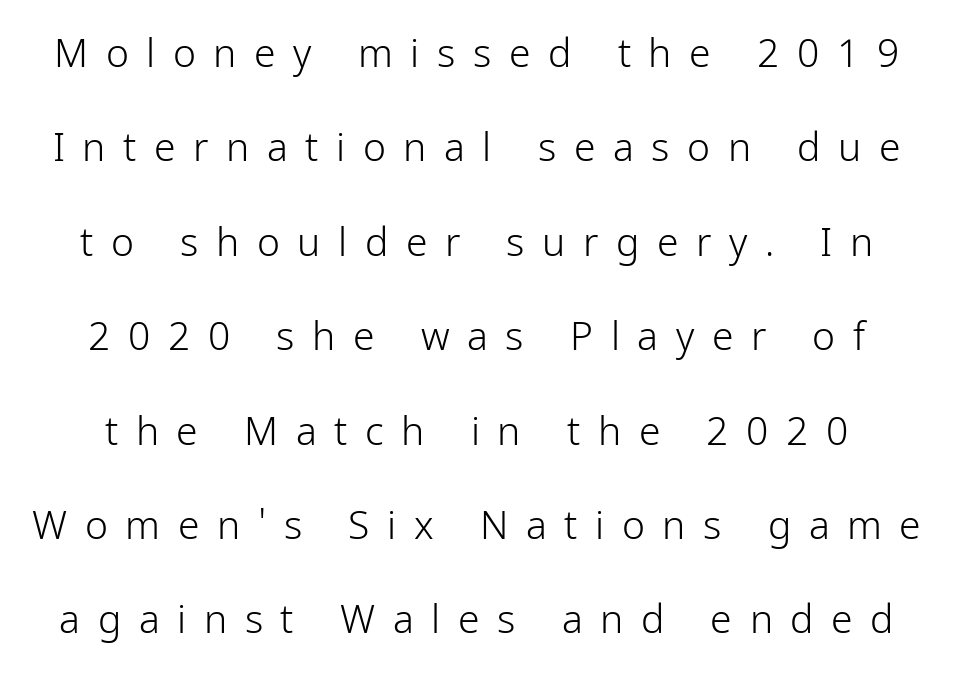
Anything drawn beneath the words? Only blank space. In terms of posture, this sample is upright. In terms of leading, this rendering errs on the spacious side. Grotesque or geometric, the face here clearly has no serifs. This sample has the flowing, uneven cadence of proportional lettering. Stems here are at most as thick as an everyday book face.
